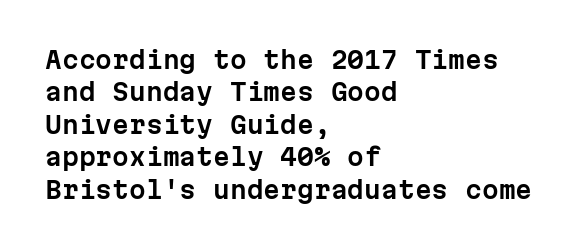
Q: Is the text italic (slanted)? A: No, it is upright.
Q: Is the text underlined? A: No.
Q: How is the paragraph aligned? A: Left-aligned.
Q: Is the spacing between letters normal or unusually wide? A: Normal.
Q: Is the spacing between lines tight, normal or loose? A: Normal.
